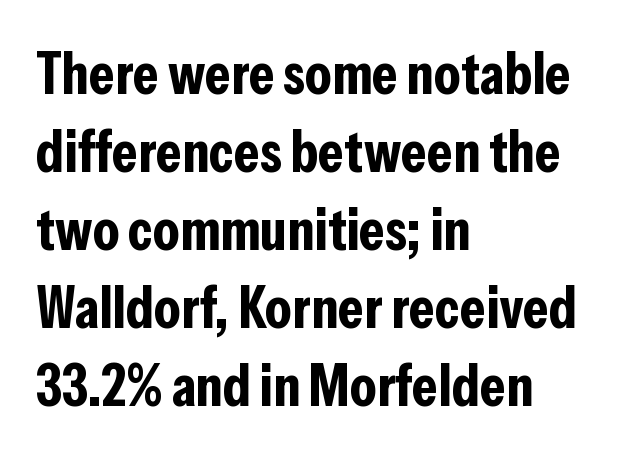
The image shows 59 px bold, condensed sans-serif type, upright; set left-aligned, normal line spacing (1.32x), normal letter spacing, not underlined; low stroke contrast and a medium x-height.
